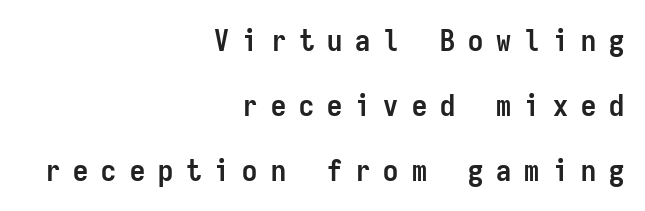
Q: Is the text bold? A: Yes.
Q: Is the text italic (slanted)? A: No, it is upright.
Q: Is the typeface a serif or a sans-serif typeface? A: Sans-serif.
Q: Is the text underlined? A: No.
Q: How is the paragraph aligned? A: Right-aligned.
Q: Is the spacing between letters normal or unusually wide? A: Unusually wide.
Q: Is the spacing between lines tight, normal or loose? A: Loose.
Q: Width (condensed, normal, or wide)? A: Condensed.
Q: Stroke contrast? A: Low.
Q: x-height? A: Medium.
Q: Monospaced? A: Yes.
